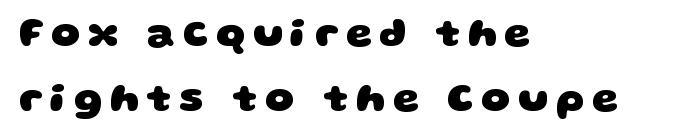
Q: Is the text bold? A: Yes.
Q: Is the typeface a serif or a sans-serif typeface? A: Sans-serif.
Q: Is the text underlined? A: No.
Q: How is the paragraph aligned? A: Left-aligned.
Q: Is the spacing between lines tight, normal or loose? A: Normal.
Q: Width (condensed, normal, or wide)? A: Wide.
Q: Stroke contrast? A: Low.
Q: x-height? A: Large.
Q: Monospaced? A: No.
